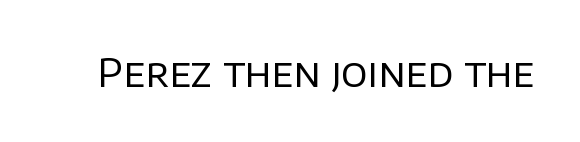
The horizontal fit of the characters is conventional and even. You can tell from the bare stems that sans-serif type was used. The face used here is proportionally spaced, like ordinary book or web type. Has an underline been added? It has not. The font sits on the lighter half of the weight spectrum, regular included.
